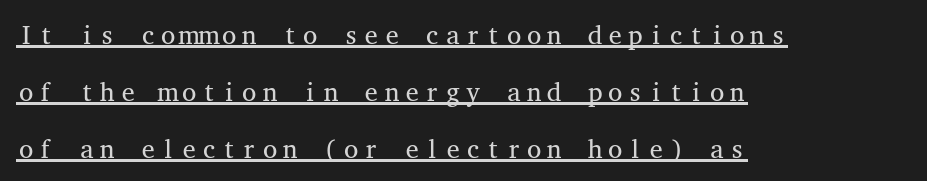
Q: Is the text bold? A: No.
Q: Is the text italic (slanted)? A: No, it is upright.
Q: Is the text underlined? A: Yes.
Q: How is the paragraph aligned? A: Left-aligned.
Q: Is the spacing between letters normal or unusually wide? A: Normal.
Q: Is the spacing between lines tight, normal or loose? A: Loose.
